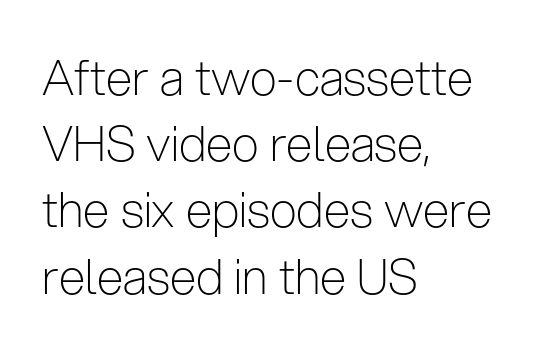
{"serif": "no", "italic": "no", "bold": "no", "weight": "light", "width": "condensed", "stroke_contrast": "low", "x_height": "medium", "monospaced": "no", "underline": "no", "align": "left", "line_spacing": "normal", "line_spacing_ratio": 1.38, "letter_spacing": "normal", "letter_spacing_em": 0.0, "glyph_px": 48}
